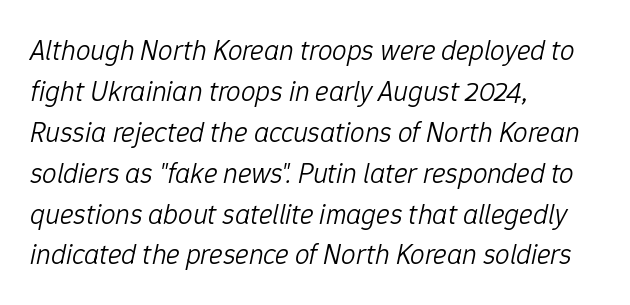
{"italic": "yes", "lean": "right", "slant_degrees": 12, "bold": "no", "weight": "light", "width": "normal", "stroke_contrast": "low", "x_height": "medium", "monospaced": "no", "underline": "no", "align": "left", "line_spacing": "normal", "line_spacing_ratio": 1.41, "letter_spacing": "normal", "letter_spacing_em": 0.0, "glyph_px": 29}
